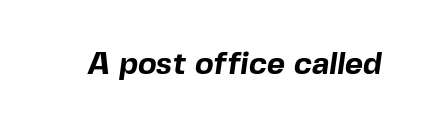
{"serif": "no", "bold": "yes", "weight": "bold", "width": "normal", "x_height": "medium", "monospaced": "no", "underline": "no", "letter_spacing": "normal", "letter_spacing_em": 0.0, "glyph_px": 31}
